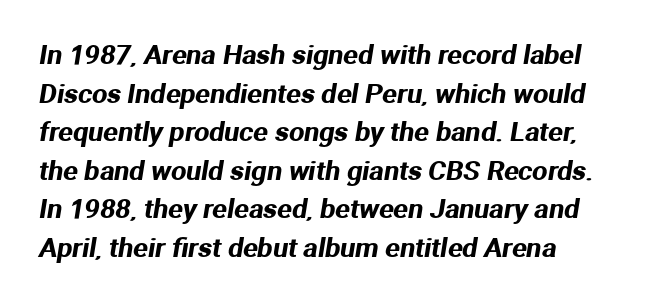
{"underline": "no", "align": "left", "line_spacing": "normal", "line_spacing_ratio": 1.43, "letter_spacing": "normal", "letter_spacing_em": 0.0, "glyph_px": 27}
